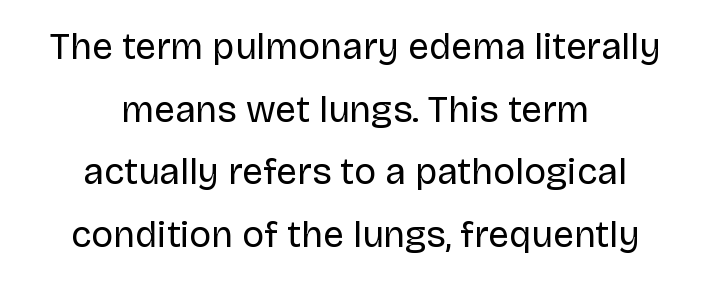
Q: Is the text bold? A: No.
Q: Is the text italic (slanted)? A: No, it is upright.
Q: Is the typeface a serif or a sans-serif typeface? A: Sans-serif.
Q: Is the text underlined? A: No.
Q: How is the paragraph aligned? A: Centered.
Q: Is the spacing between letters normal or unusually wide? A: Normal.
Q: Is the spacing between lines tight, normal or loose? A: Normal.
Q: Width (condensed, normal, or wide)? A: Normal.
Q: Stroke contrast? A: Low.
Q: x-height? A: Large.
Q: Monospaced? A: No.
